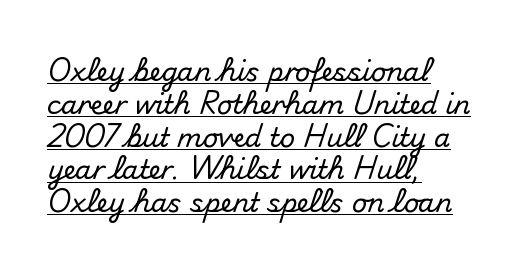
Q: Is the text italic (slanted)? A: Yes.
Q: Is the text underlined? A: Yes.
Q: How is the paragraph aligned? A: Left-aligned.
Q: Is the spacing between letters normal or unusually wide? A: Normal.
Q: Is the spacing between lines tight, normal or loose? A: Normal.
